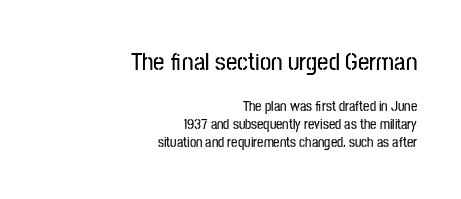
If you drew a line through each stem, it would be perfectly vertical. Summary of vertical rhythm: regular, with standard interline spacing. Horizontal alignment here is rightward, an uncommon choice for prose. Underline: absent. The tracking reads as untouched default to a designer's eye. Whoever set this made the first block the dominant, larger element.
